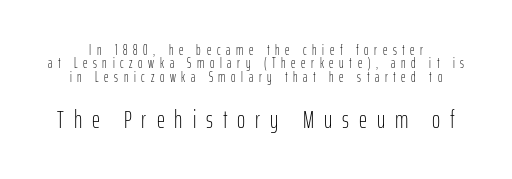
The image shows 25 px text type, upright; set tight line spacing (0.96x), unusually wide letter spacing (+0.4 em), not underlined; the second (bottom) block is 1.79x larger.
